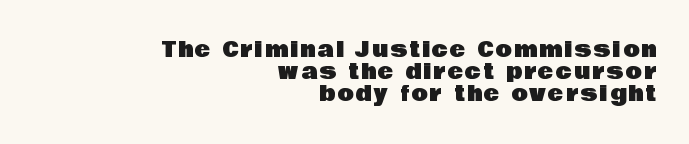
The image shows 21 px text type, upright; set right-aligned, tight line spacing (1.04x), not underlined.
